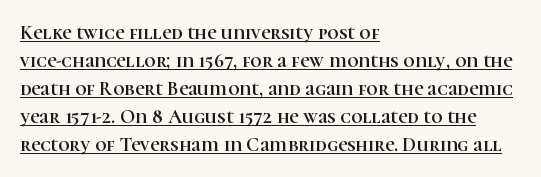
{"italic": "no", "underline": "yes", "align": "left", "line_spacing": "normal", "line_spacing_ratio": 1.4, "letter_spacing": "normal", "letter_spacing_em": 0.0, "glyph_px": 20}
